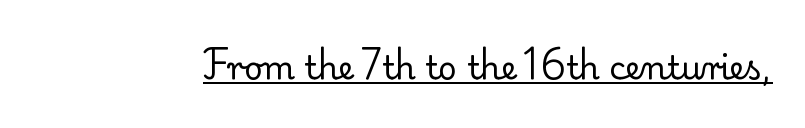
Q: Is the text bold? A: No.
Q: Is the text italic (slanted)? A: No, it is upright.
Q: Is the typeface a serif or a sans-serif typeface? A: Serif.
Q: Is the text underlined? A: Yes.
Q: Is the spacing between letters normal or unusually wide? A: Normal.
Q: Width (condensed, normal, or wide)? A: Normal.
Q: Stroke contrast? A: Low.
Q: x-height? A: Small.
Q: Monospaced? A: No.
